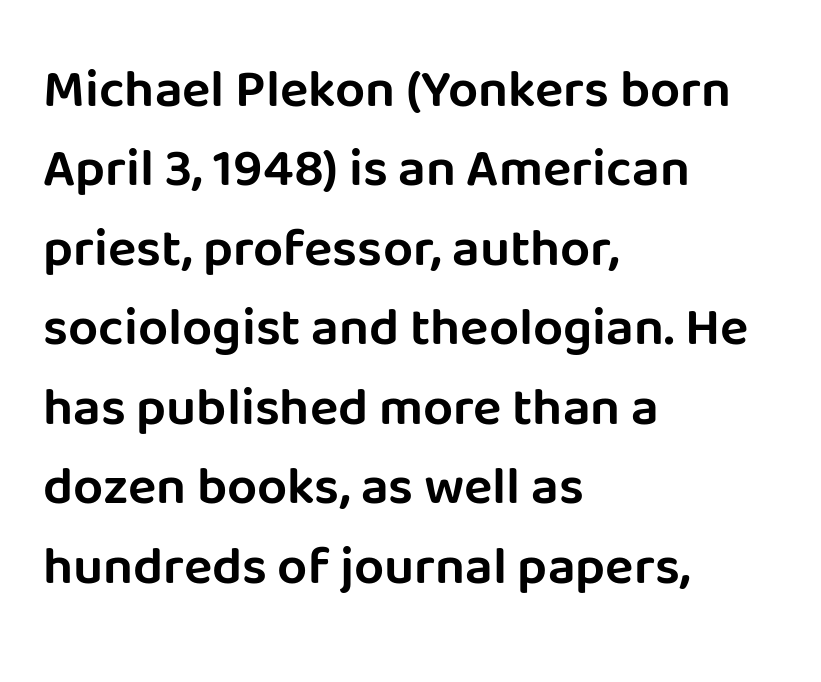
{"serif": "no", "italic": "no", "width": "normal", "stroke_contrast": "low", "x_height": "large", "monospaced": "no", "underline": "no", "align": "left", "line_spacing": "normal", "line_spacing_ratio": 1.5, "letter_spacing": "normal", "letter_spacing_em": 0.0, "glyph_px": 53}
